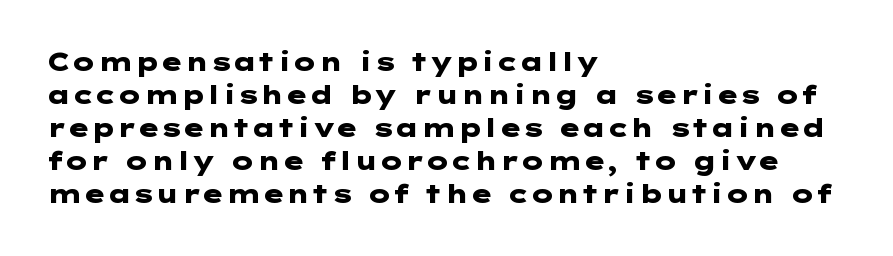
{"italic": "no", "bold": "yes", "underline": "no", "align": "left", "line_spacing": "normal", "line_spacing_ratio": 1.32, "letter_spacing": "normal", "letter_spacing_em": 0.0, "glyph_px": 25}
